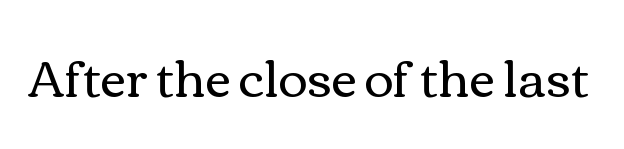
Spacing verdict: proportional, widths tailored to each character. Short note: letters normally spaced. The letters stand straight up with perfectly vertical stems. The baseline area is clear.
